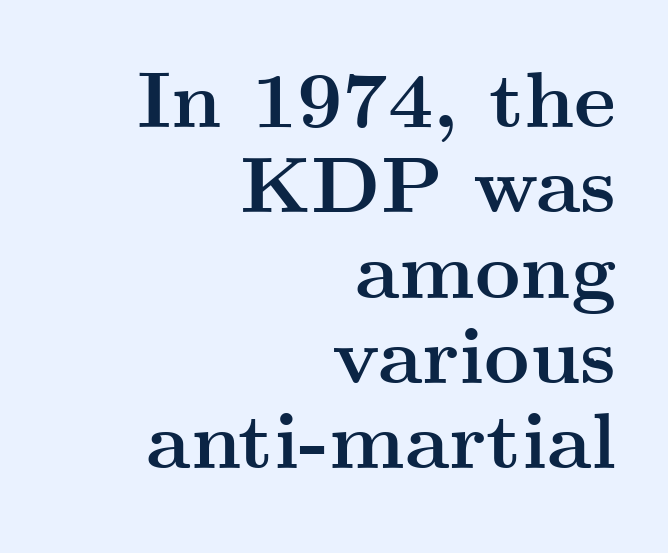
{"serif": "yes", "italic": "no", "bold": "yes", "weight": "semibold", "width": "wide", "stroke_contrast": "medium", "x_height": "small", "monospaced": "no", "underline": "no", "align": "right", "line_spacing": "tight", "line_spacing_ratio": 1.08, "letter_spacing": "normal", "letter_spacing_em": 0.0, "glyph_px": 79}
